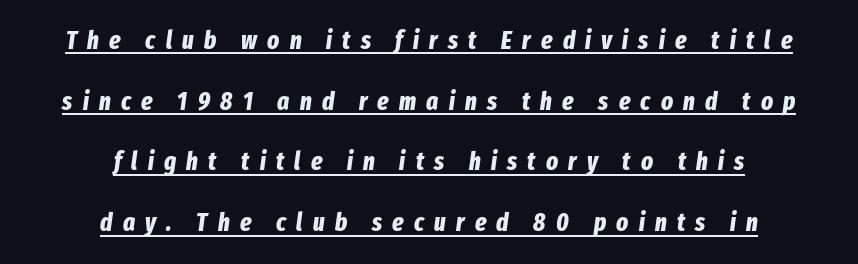
{"italic": "yes", "lean": "right", "slant_degrees": 8, "bold": "yes", "underline": "yes", "align": "center", "line_spacing": "loose", "line_spacing_ratio": 2.43, "letter_spacing": "wide", "letter_spacing_em": 0.41, "glyph_px": 25}
